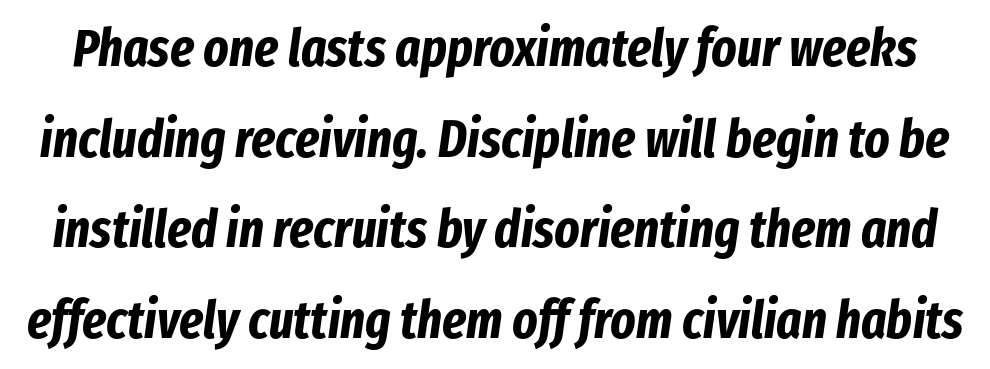
Set as a true bold cut, around the 700 mark. Compared with ordinary roman type, these characters are visibly tilted. The gaps between neighbouring characters are ordinary and unremarkable. Is this a fixed-width face? No — the glyphs have proportional, varying widths. A clean baseline with only descenders dipping below it.
